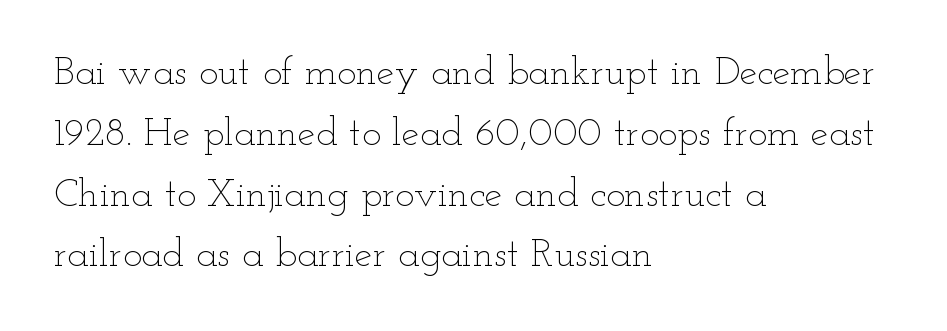
No italicization has been applied; the sample stays upright. Underline: absent. Weight class: somewhere from thin through regular. The block of text has a typical density, with ordinary space between rows. The letters advance in unequal steps, a hallmark of proportional type. This rendering uses left alignment, leaving the right contour irregular.
